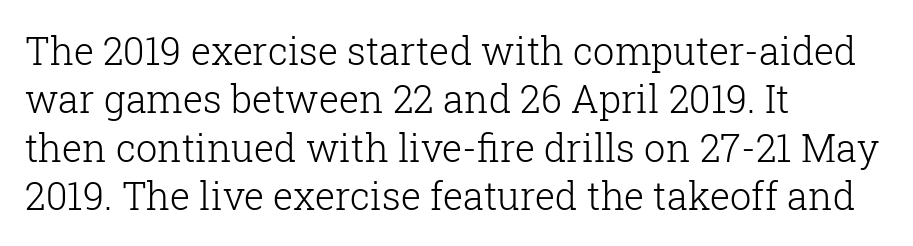
Little horizontal feet cap the strokes, marking this as serif type. The gaps between neighbouring characters are ordinary and unremarkable. Vertically, the passage feels balanced, rows spaced as you'd expect. Proportional: the letters do not fall into vertical columns. This is the regular roman posture of the typeface. Heaviness? Minimal to ordinary, like unemphasized prose.
